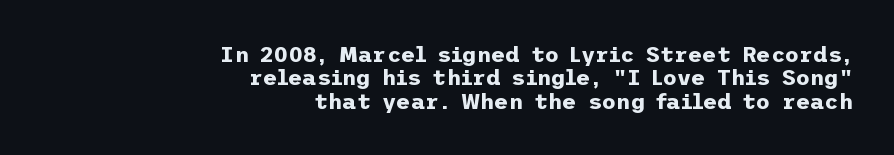
Q: Is the text bold? A: Yes.
Q: Is the text italic (slanted)? A: No, it is upright.
Q: Is the text underlined? A: No.
Q: How is the paragraph aligned? A: Right-aligned.
Q: Is the spacing between letters normal or unusually wide? A: Normal.
Q: Is the spacing between lines tight, normal or loose? A: Tight.
